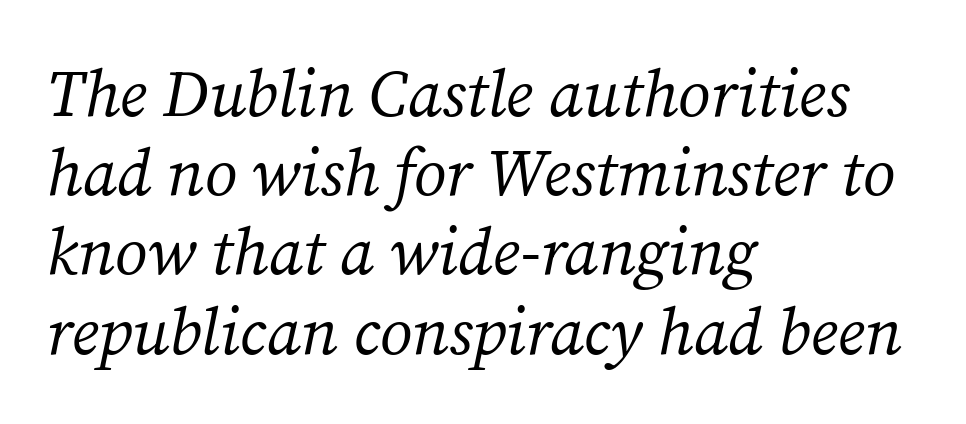
{"serif": "yes", "italic": "yes", "lean": "right", "slant_degrees": 12, "bold": "no", "weight": "regular", "width": "normal", "stroke_contrast": "medium", "x_height": "medium", "monospaced": "no", "underline": "no", "align": "left", "line_spacing_ratio": 1.2, "letter_spacing": "normal", "letter_spacing_em": 0.0, "glyph_px": 66}
